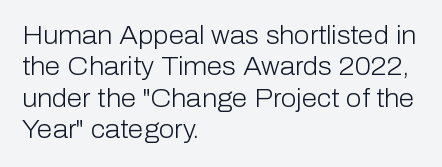
{"italic": "no", "bold": "no", "underline": "no", "align": "left", "line_spacing": "normal", "line_spacing_ratio": 1.26, "letter_spacing": "normal", "letter_spacing_em": 0.0, "glyph_px": 25}
